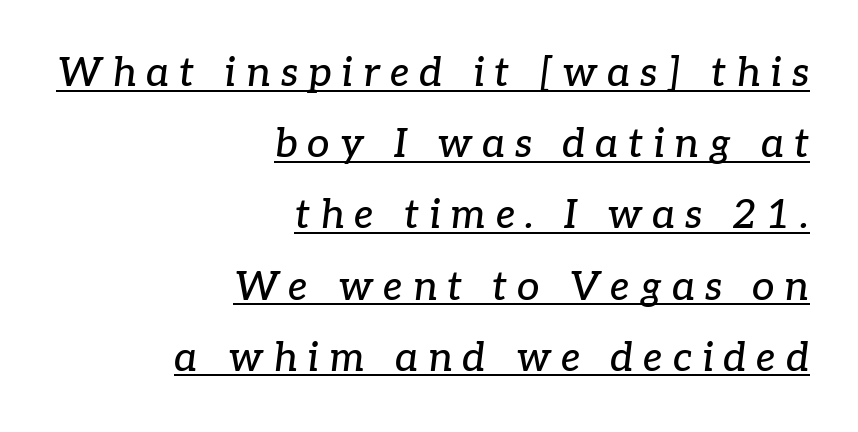
{"serif": "yes", "italic": "yes", "lean": "right", "slant_degrees": 7, "width": "normal", "stroke_contrast": "low", "x_height": "medium", "monospaced": "no", "underline": "yes", "align": "right", "line_spacing_ratio": 1.78, "letter_spacing": "wide", "letter_spacing_em": 0.25, "glyph_px": 40}
